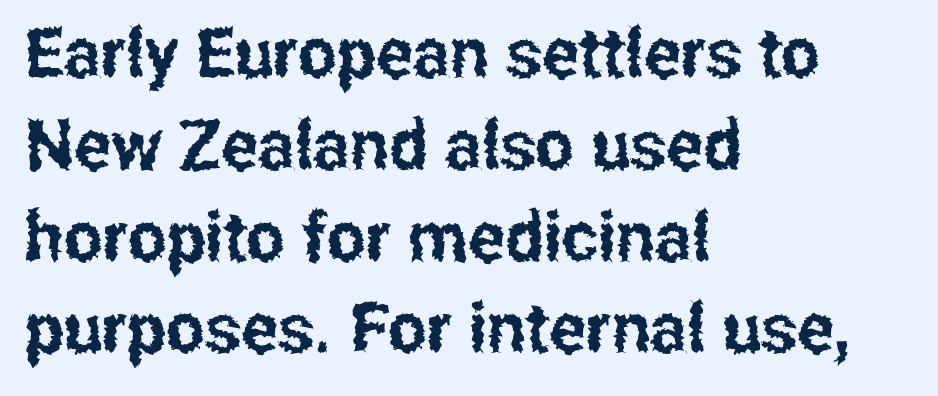
{"serif": "no", "italic": "no", "width": "condensed", "stroke_contrast": "low", "x_height": "medium", "monospaced": "no", "underline": "no", "align": "left", "line_spacing": "normal", "line_spacing_ratio": 1.33, "letter_spacing": "normal", "letter_spacing_em": 0.0, "glyph_px": 69}
